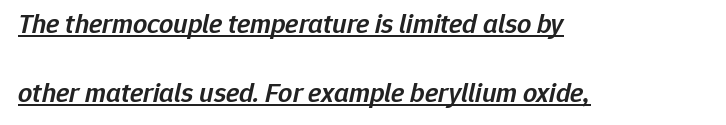
Q: Is the text bold? A: Semi-bold.
Q: Is the text italic (slanted)? A: Yes, it leans right by about 12 degrees.
Q: Is the text underlined? A: Yes.
Q: How is the paragraph aligned? A: Left-aligned.
Q: Is the spacing between letters normal or unusually wide? A: Normal.
Q: Is the spacing between lines tight, normal or loose? A: Loose.
Q: Width (condensed, normal, or wide)? A: Normal.
Q: Stroke contrast? A: Low.
Q: x-height? A: Medium.
Q: Monospaced? A: No.
